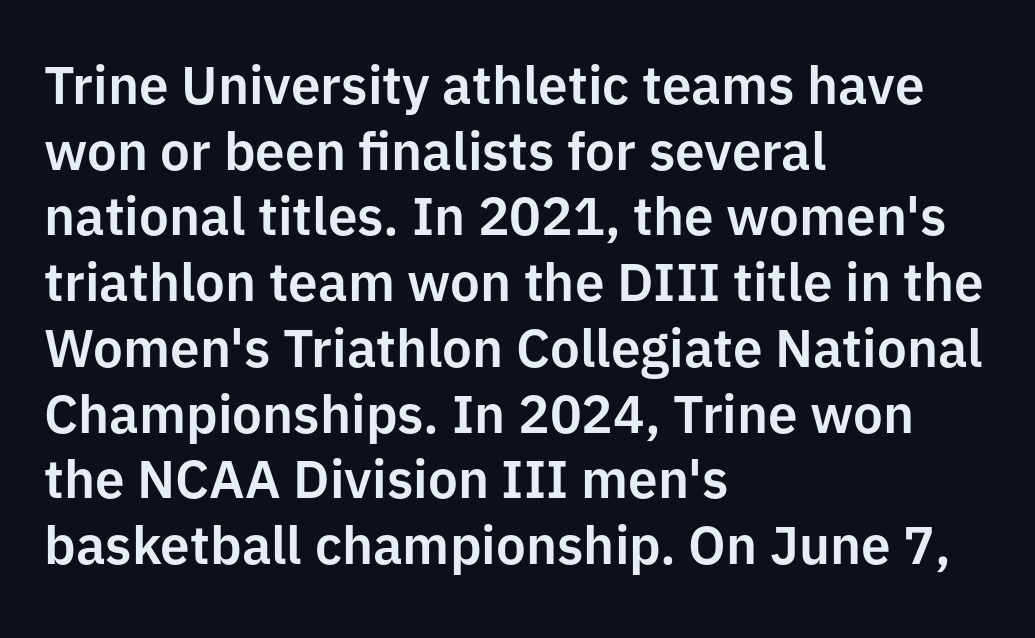
The font family rendered here belongs to the sans-serif group. These lines stack with their left ends in a neat column. A bare baseline throughout the passage. Proportional: the letters do not fall into vertical columns.
